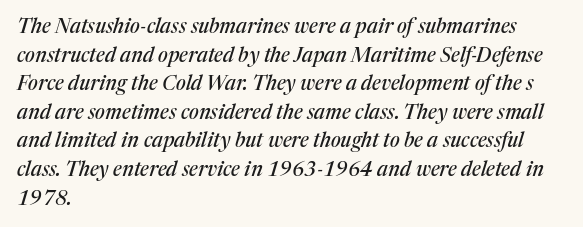
{"italic": "yes", "lean": "right", "slant_degrees": 17, "underline": "no", "align": "left", "line_spacing": "normal", "line_spacing_ratio": 1.43, "letter_spacing": "normal", "letter_spacing_em": 0.0, "glyph_px": 20}
